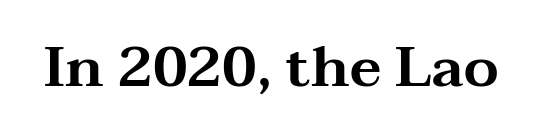
Q: Is the text italic (slanted)? A: No, it is upright.
Q: Is the typeface a serif or a sans-serif typeface? A: Serif.
Q: Is the text underlined? A: No.
Q: Is the spacing between letters normal or unusually wide? A: Normal.
Q: Width (condensed, normal, or wide)? A: Wide.
Q: Stroke contrast? A: Medium.
Q: x-height? A: Medium.
Q: Monospaced? A: No.
